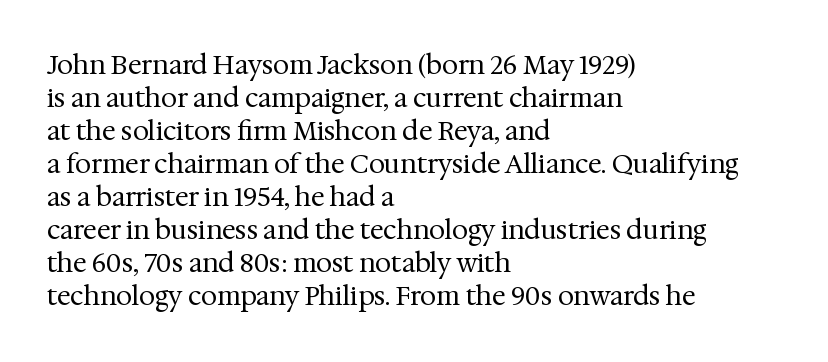
When letters stand straight like this, we call the style roman or upright. These lines sit exactly where default settings would place them. Students, note that the glyphs here touch the page at normal intervals. The passage shown is not bold in any degree. In CSS terms this would be text-align: left. Underlining? Definitely not there.
